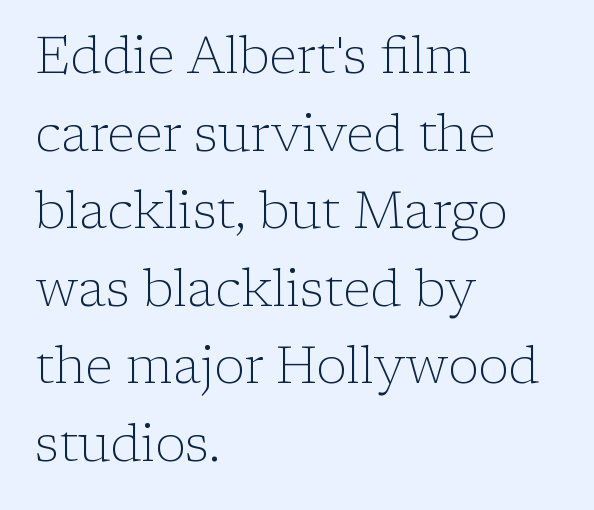
Q: Is the text bold? A: No.
Q: Is the text italic (slanted)? A: No, it is upright.
Q: Is the typeface a serif or a sans-serif typeface? A: Serif.
Q: Is the text underlined? A: No.
Q: How is the paragraph aligned? A: Left-aligned.
Q: Is the spacing between letters normal or unusually wide? A: Normal.
Q: Is the spacing between lines tight, normal or loose? A: Normal.
Q: Width (condensed, normal, or wide)? A: Normal.
Q: Stroke contrast? A: Low.
Q: x-height? A: Medium.
Q: Monospaced? A: No.
